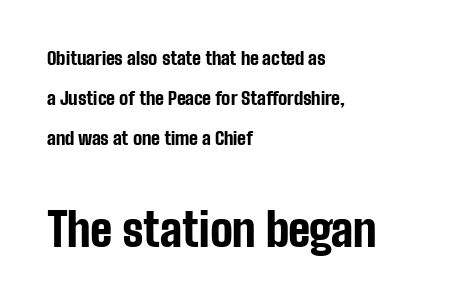
Check under the words: just untouched page. Larger block? The one below; the one above is distinctly smaller. The face used here has the dense, thick strokes of a bold. This sample uses an upright cut, with every glyph sitting square on the baseline.
